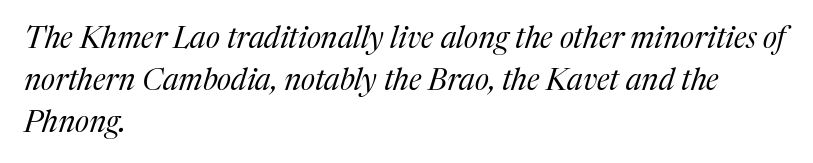
The image shows 30 px regular-weight serif type, italic (leaning right); set left-aligned, normal line spacing (1.4x), normal letter spacing, not underlined; medium stroke contrast and a medium x-height.
